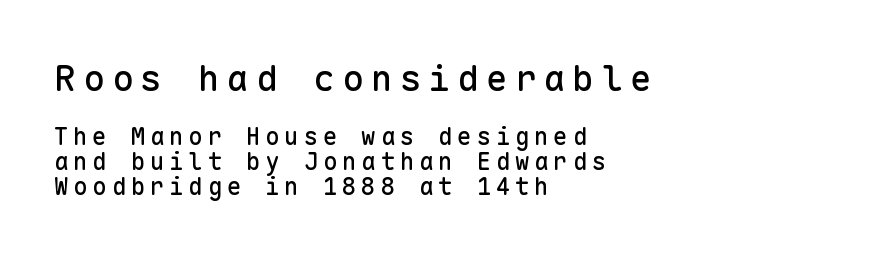
The image shows 36 px sans-serif type, upright, monospaced; set left-aligned, tight line spacing (1.04x), unusually wide letter spacing (+0.2 em), not underlined; the first (top) block is 1.5x larger; low stroke contrast and a medium x-height.
